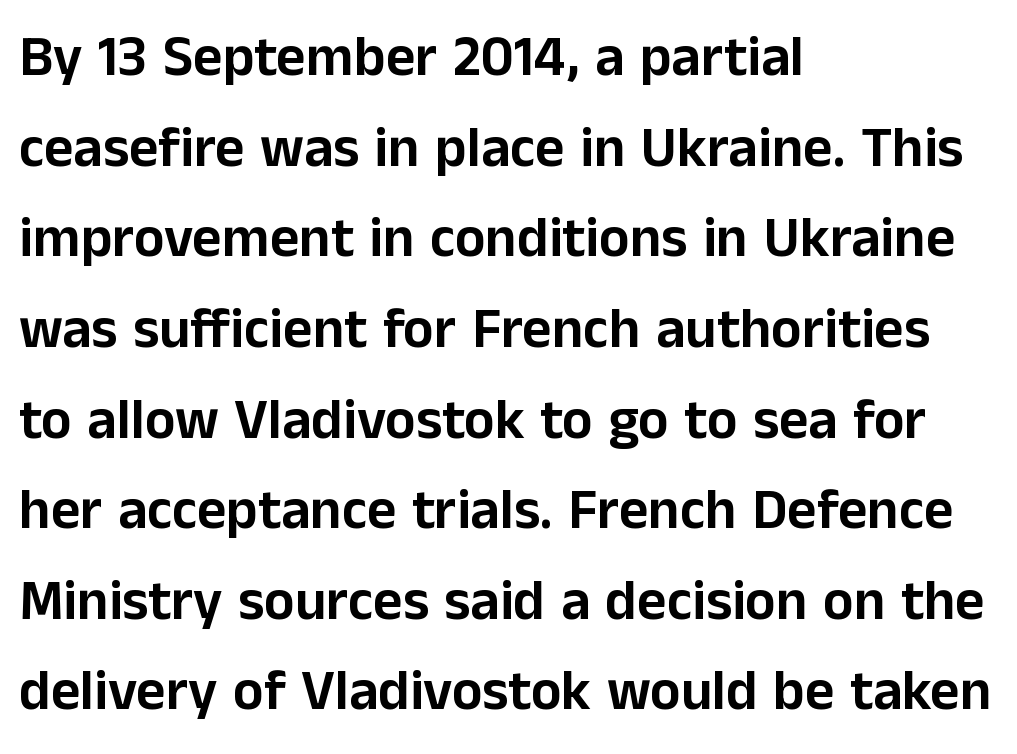
{"serif": "no", "italic": "no", "width": "normal", "stroke_contrast": "low", "x_height": "medium", "monospaced": "no", "underline": "no", "align": "left", "line_spacing": "normal", "line_spacing_ratio": 1.59, "letter_spacing": "normal", "letter_spacing_em": 0.0, "glyph_px": 57}
